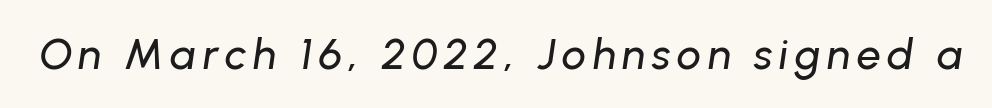
The image shows 43 px text type, italic (leaning right); set not underlined; low stroke contrast and a medium x-height.
